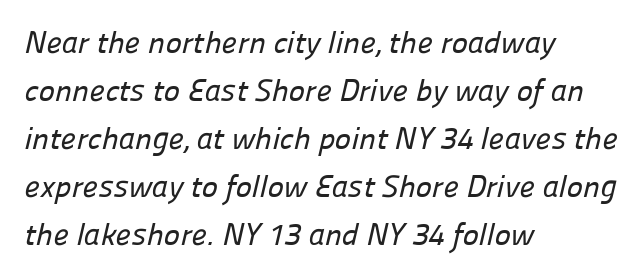
Q: Is the typeface a serif or a sans-serif typeface? A: Sans-serif.
Q: Is the text underlined? A: No.
Q: How is the paragraph aligned? A: Left-aligned.
Q: Is the spacing between letters normal or unusually wide? A: Normal.
Q: Is the spacing between lines tight, normal or loose? A: Normal.
Q: Width (condensed, normal, or wide)? A: Normal.
Q: Stroke contrast? A: Low.
Q: x-height? A: Medium.
Q: Monospaced? A: No.
